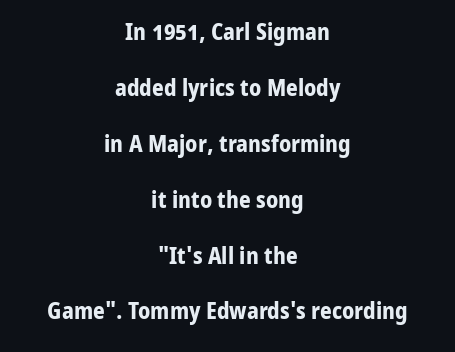
The image shows 23 px bold type, upright; set centered, loose line spacing (2.43x), normal letter spacing, not underlined.
